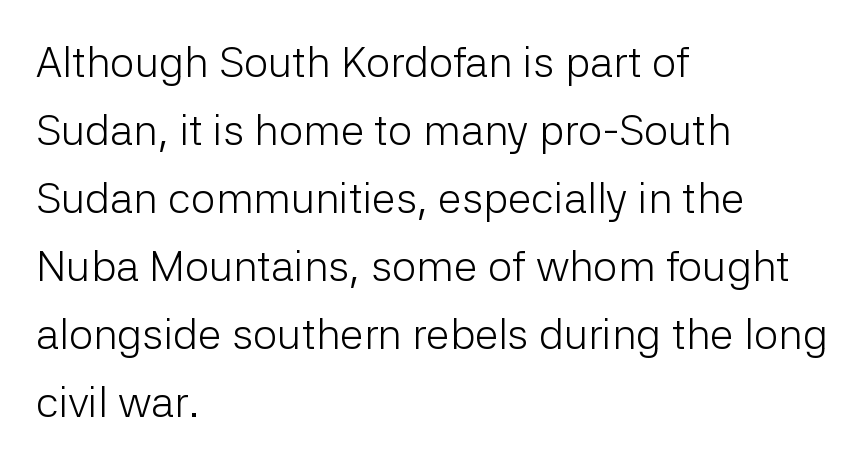
{"serif": "no", "italic": "no", "bold": "no", "weight": "light", "width": "normal", "stroke_contrast": "low", "x_height": "medium", "monospaced": "no", "underline": "no", "align": "left", "line_spacing": "normal", "line_spacing_ratio": 1.58, "letter_spacing": "normal", "letter_spacing_em": 0.0, "glyph_px": 43}
